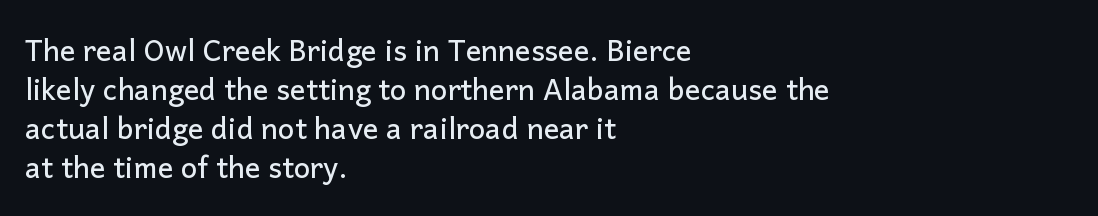
{"serif": "no", "italic": "no", "width": "normal", "stroke_contrast": "low", "x_height": "medium", "monospaced": "no", "underline": "no", "align": "left", "line_spacing": "normal", "line_spacing_ratio": 1.35, "letter_spacing": "normal", "letter_spacing_em": 0.0, "glyph_px": 29}
